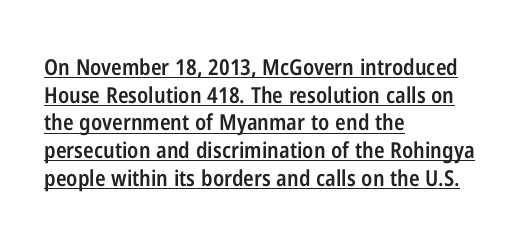
The image shows 22 px text type, upright; set left-aligned, normal line spacing (1.26x), normal letter spacing, underlined.
